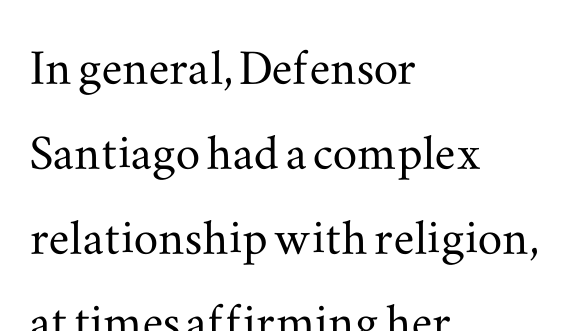
{"serif": "yes", "italic": "no", "width": "wide", "stroke_contrast": "medium", "x_height": "small", "monospaced": "no", "underline": "no", "align": "left", "line_spacing": "normal", "line_spacing_ratio": 1.39, "letter_spacing": "normal", "letter_spacing_em": 0.0, "glyph_px": 61}
